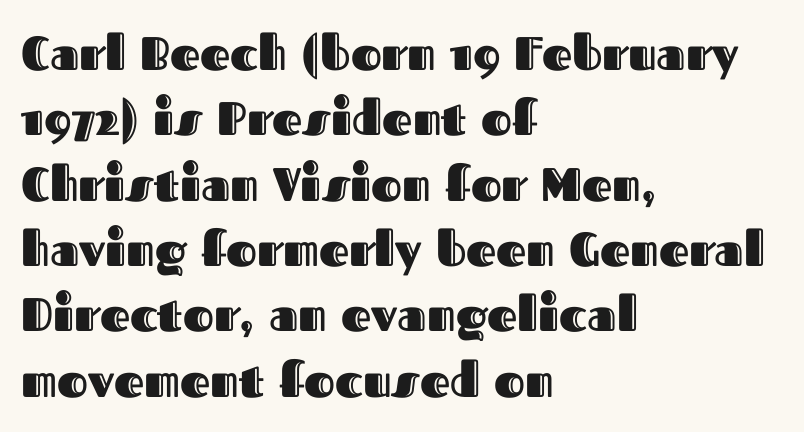
The image shows 47 px text type, upright; set left-aligned, normal line spacing (1.39x), normal letter spacing, not underlined; a medium x-height.
